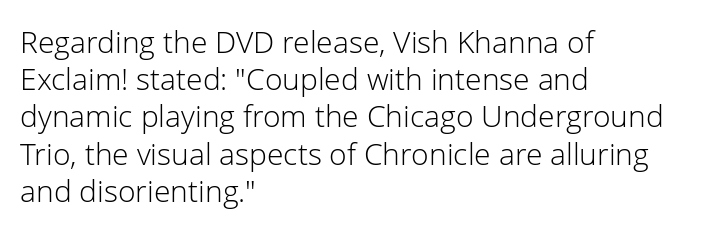
{"serif": "no", "italic": "no", "bold": "no", "weight": "light", "width": "normal", "stroke_contrast": "low", "x_height": "medium", "monospaced": "no", "underline": "no", "align": "left", "line_spacing_ratio": 1.24, "letter_spacing": "normal", "letter_spacing_em": 0.0, "glyph_px": 30}
